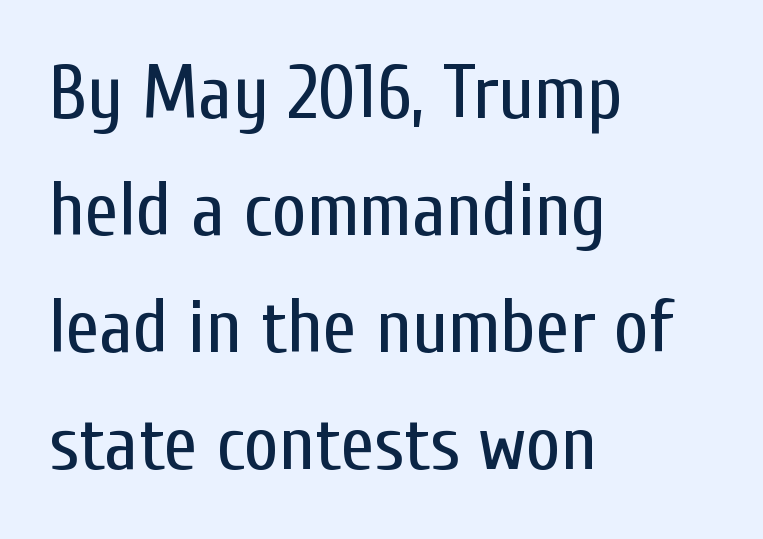
Q: Is the text bold? A: No.
Q: Is the text italic (slanted)? A: No, it is upright.
Q: Is the typeface a serif or a sans-serif typeface? A: Sans-serif.
Q: Is the text underlined? A: No.
Q: How is the paragraph aligned? A: Left-aligned.
Q: Is the spacing between letters normal or unusually wide? A: Normal.
Q: Is the spacing between lines tight, normal or loose? A: Normal.
Q: Width (condensed, normal, or wide)? A: Condensed.
Q: Stroke contrast? A: Low.
Q: x-height? A: Medium.
Q: Monospaced? A: No.
